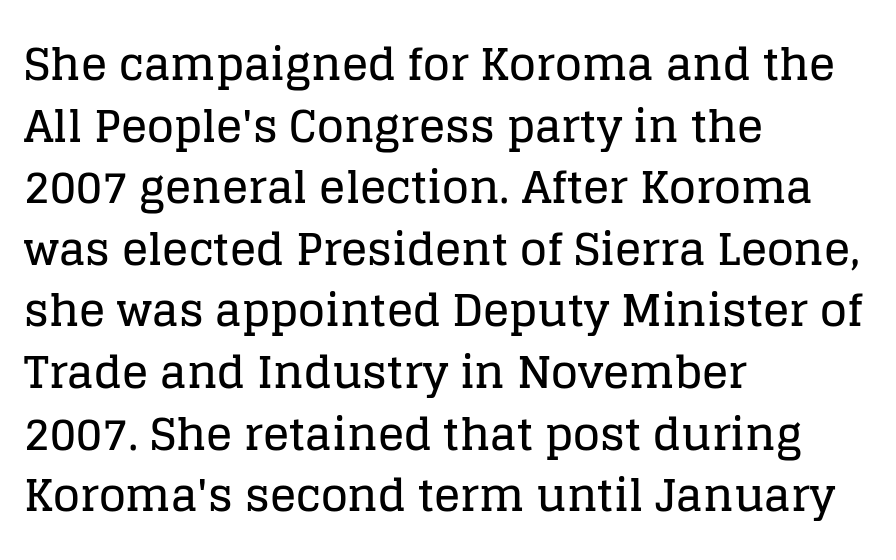
The foot of each line stays bare and open. Character widths vary here, with narrow letters taking less room than wide ones. Ordinary non-slanted type is in use. You could call the tracking neutral — neither tight nor loose. Serifs: yes, visible at the terminals of the letterforms.
